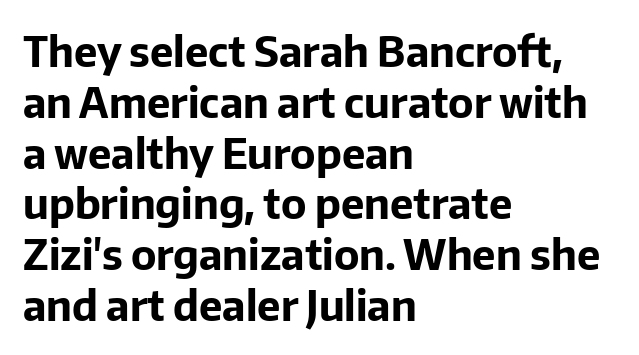
The image shows 42 px bold sans-serif type, upright; set left-aligned, line spacing 1.21x, normal letter spacing, not underlined; low stroke contrast and a medium x-height.
